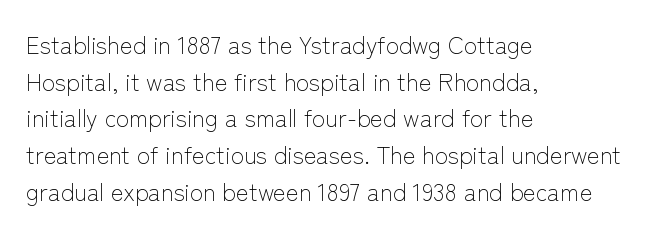
Standard letterfit; no display-style spreading of the glyphs. No chunkiness to these letters — they're not bold. This is roman type, the default non-slanted kind. Does the copy run flush right? No — it runs flush left.
